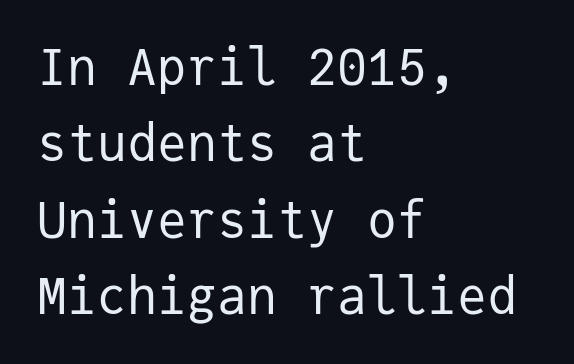
Is the letter spacing exaggerated? No — it looks like the ordinary default. A roman cut, with each character standing at attention. This is not heavy type; no bold has been used. I'd call this a sans setting — the letters go barefoot. The specimen omits any rule beneath the text block's lines. The rows are spaced the way most documents space them.
